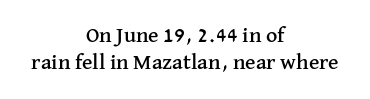
{"italic": "no", "underline": "no", "align": "center", "line_spacing_ratio": 1.23, "letter_spacing": "normal", "letter_spacing_em": 0.0, "glyph_px": 22}
